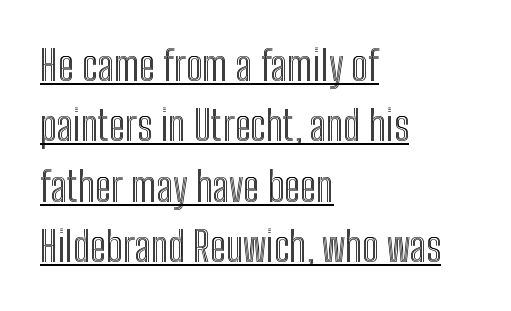
{"italic": "no", "width": "condensed", "x_height": "medium", "monospaced": "no", "underline": "yes", "align": "left", "line_spacing": "normal", "line_spacing_ratio": 1.47, "letter_spacing": "normal", "letter_spacing_em": 0.0, "glyph_px": 41}
